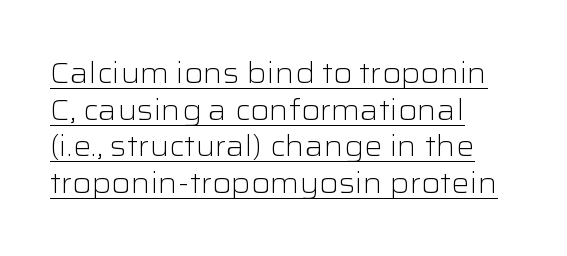
Q: Is the text bold? A: No.
Q: Is the text italic (slanted)? A: No, it is upright.
Q: Is the typeface a serif or a sans-serif typeface? A: Sans-serif.
Q: Is the text underlined? A: Yes.
Q: How is the paragraph aligned? A: Left-aligned.
Q: Is the spacing between letters normal or unusually wide? A: Normal.
Q: Is the spacing between lines tight, normal or loose? A: Normal.
Q: Width (condensed, normal, or wide)? A: Wide.
Q: Stroke contrast? A: Low.
Q: x-height? A: Medium.
Q: Monospaced? A: No.
